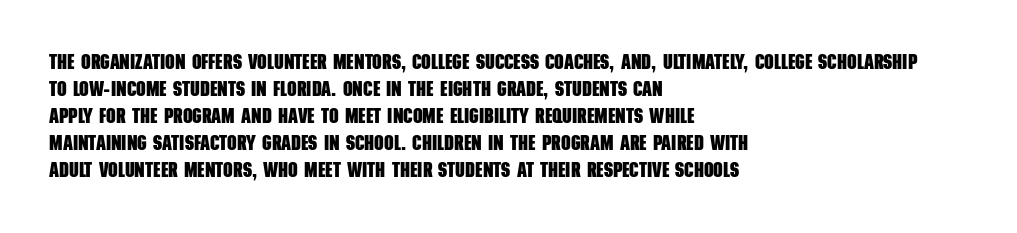
Q: Is the text bold? A: Yes.
Q: Is the text underlined? A: No.
Q: How is the paragraph aligned? A: Left-aligned.
Q: Is the spacing between letters normal or unusually wide? A: Normal.
Q: Is the spacing between lines tight, normal or loose? A: Normal.
